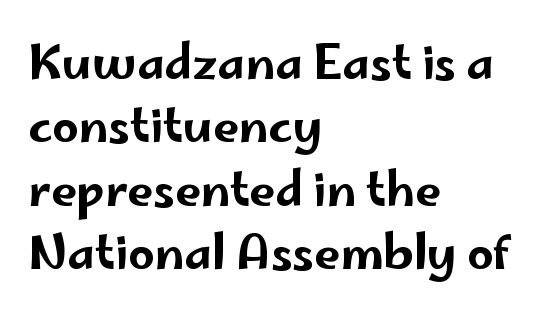
Classification — sans serif. The compositor pushed each line to the left boundary. Ordinary non-slanted type is in use. Quick note: underline off. The passage shown has conventional tracking throughout.
